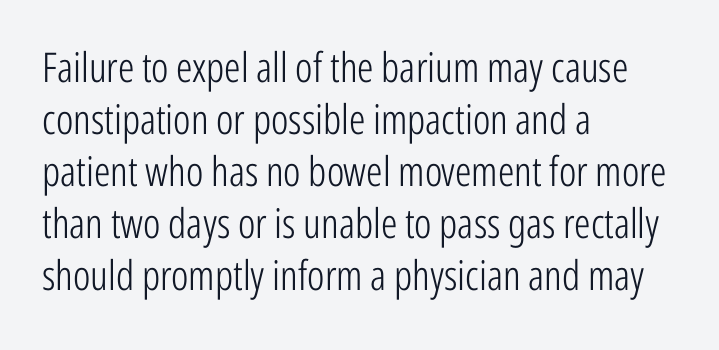
{"serif": "no", "italic": "no", "bold": "no", "weight": "light", "width": "condensed", "stroke_contrast": "low", "x_height": "medium", "monospaced": "no", "underline": "no", "align": "left", "line_spacing": "normal", "line_spacing_ratio": 1.27, "letter_spacing": "normal", "letter_spacing_em": 0.0, "glyph_px": 41}
